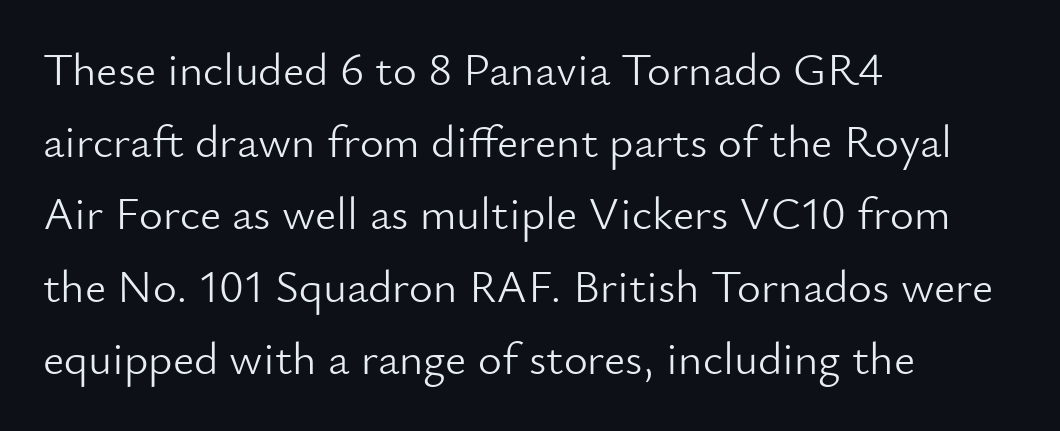
If you drew a ruler down the left edge, every line would touch it. This sample has the flowing, uneven cadence of proportional lettering. The typesetting does not lean heavy: it is not bold. Check under the words: just untouched page. The font's upright variant was chosen for this text.
